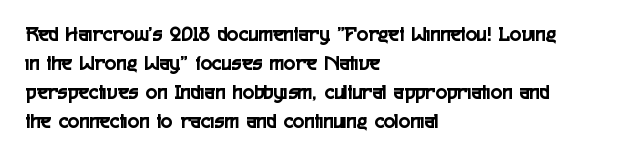
It's the straight-up-and-down kind of type. The horizontal fit of the characters is conventional and even. These lines are set flush left with a ragged right edge. Glance below the letters and you will spot only blank space.
